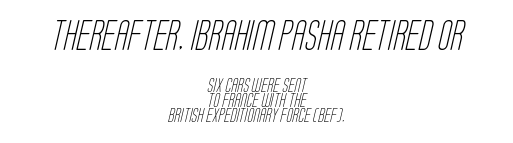
{"serif": "no", "bold": "no", "weight": "light", "width": "condensed", "stroke_contrast": "low", "x_height": "large", "monospaced": "no", "underline": "no", "align": "center", "line_spacing": "tight", "line_spacing_ratio": 1.09, "letter_spacing": "normal", "letter_spacing_em": 0.0, "larger_block": "first", "size_ratio": 2.14, "glyph_px": 30}
